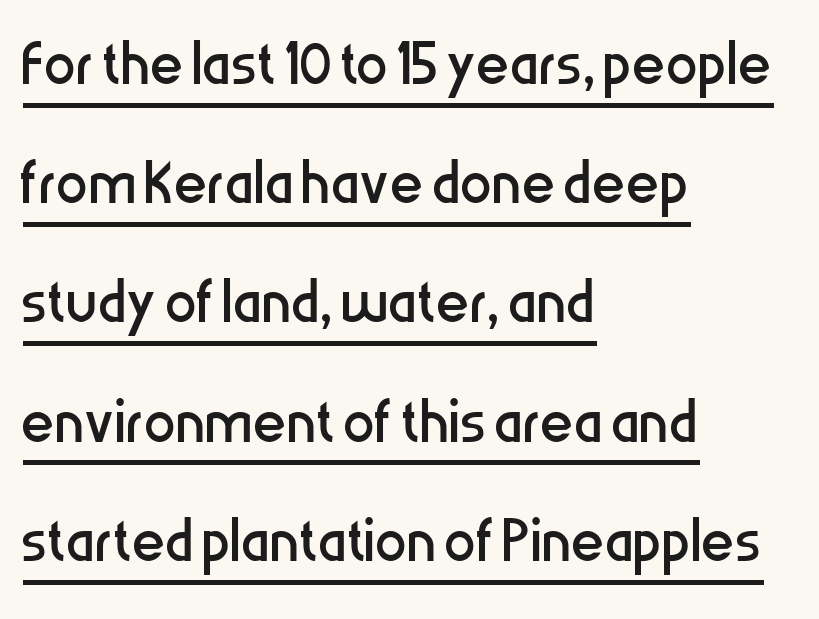
The leading is moderate, giving the passage an even texture. The letters advance in unequal steps, a hallmark of proportional type. Quick note: underline on. Glyph-to-glyph distance matches everyday printed text. Notice how the stems are strictly vertical — no italics here.
